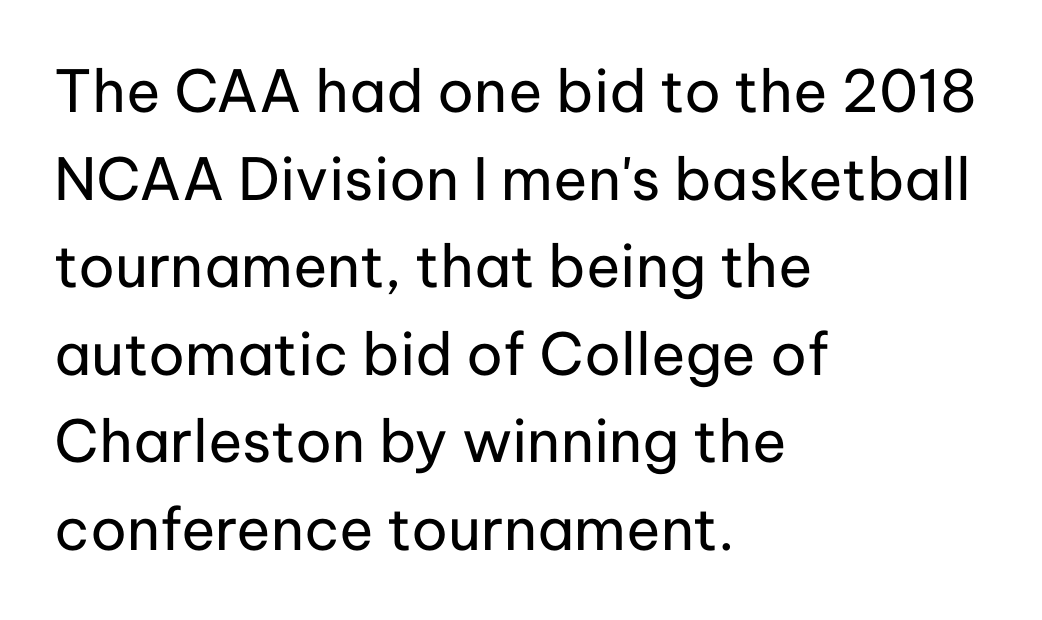
Looks like regular typesetting: each glyph gets only the width it needs. The rendering uses a moderate line-height, typical for paragraphs. This rendering leaves character spacing at its baseline value. The axis of the letterforms is exactly vertical.
